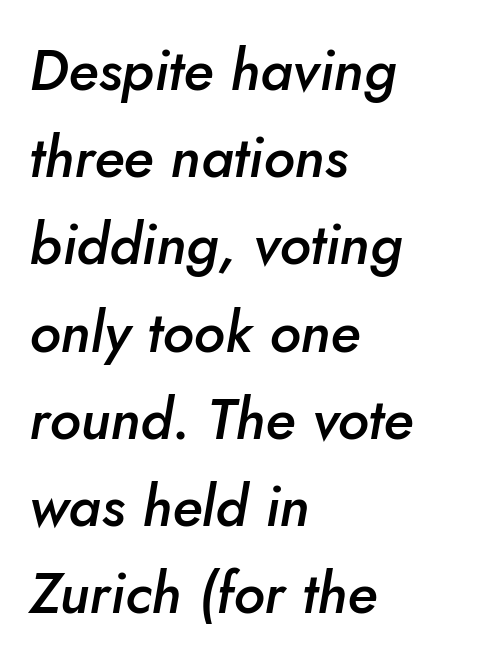
{"italic": "yes", "lean": "right", "slant_degrees": 10, "bold": "semi", "weight": "semibold", "width": "normal", "stroke_contrast": "low", "x_height": "small", "monospaced": "no", "underline": "no", "align": "left", "line_spacing": "normal", "line_spacing_ratio": 1.53, "letter_spacing": "normal", "letter_spacing_em": 0.0, "glyph_px": 57}
